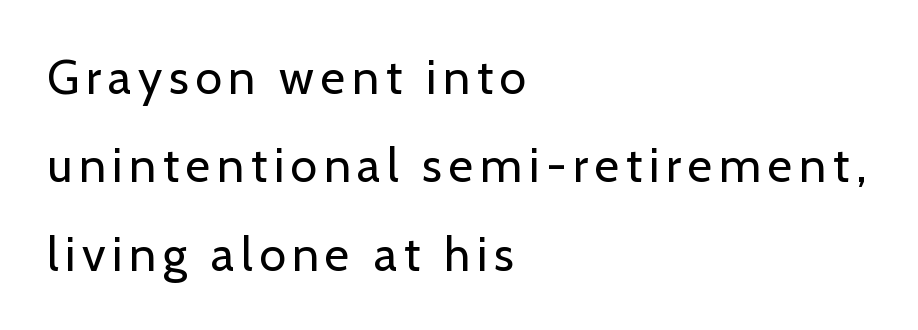
{"serif": "no", "italic": "no", "bold": "no", "weight": "regular", "width": "normal", "stroke_contrast": "low", "x_height": "medium", "monospaced": "no", "underline": "no", "align": "left", "line_spacing_ratio": 1.84, "glyph_px": 48}
